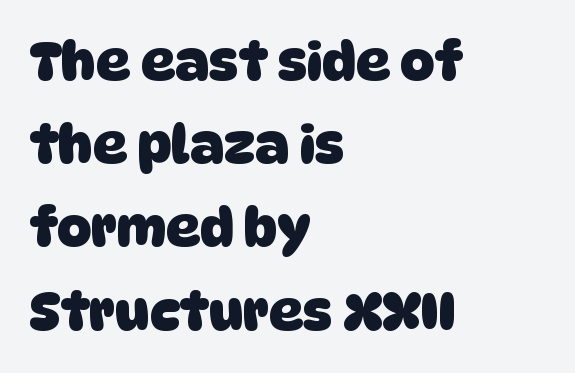
Caption: multi-line text, flush left, ragged right. A clean baseline with only descenders dipping below it. Is this a sans? Yes — the strokes have no serifs. Heavy, bold letterforms.
